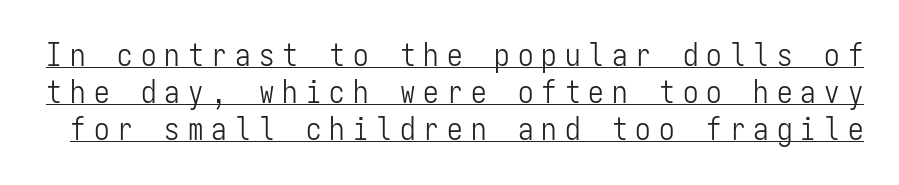
The image shows 31 px light, condensed sans-serif type, upright, monospaced; set line spacing 1.19x, unusually wide letter spacing (+0.26 em), underlined; low stroke contrast and a medium x-height.
